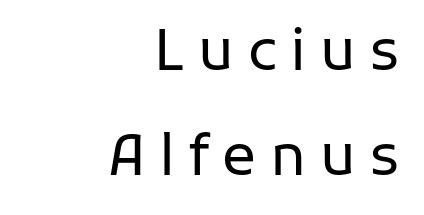
The type sits square on the baseline with zero lean. Nope, no serifs anywhere on these letters. Do the characters align in a grid? No, the font is proportional. Layout note: lines flush right. Stroke thickness stays within the range of a standard reading face or lighter. This rendering features lettering with no underline.
